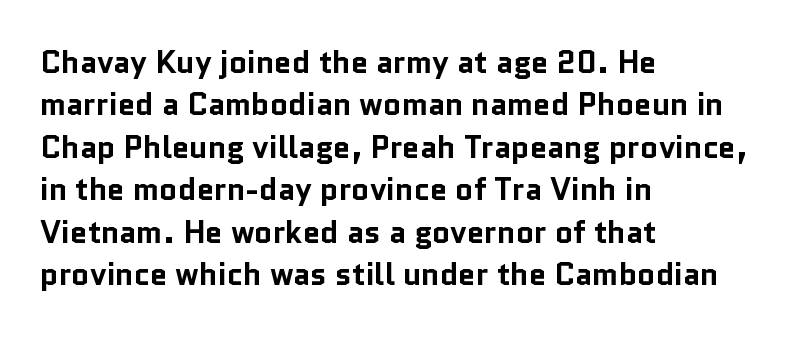
Q: Is the text bold? A: Yes.
Q: Is the text italic (slanted)? A: No, it is upright.
Q: Is the typeface a serif or a sans-serif typeface? A: Sans-serif.
Q: Is the text underlined? A: No.
Q: How is the paragraph aligned? A: Left-aligned.
Q: Is the spacing between letters normal or unusually wide? A: Normal.
Q: Is the spacing between lines tight, normal or loose? A: Normal.
Q: Width (condensed, normal, or wide)? A: Normal.
Q: Stroke contrast? A: Low.
Q: x-height? A: Medium.
Q: Monospaced? A: No.
